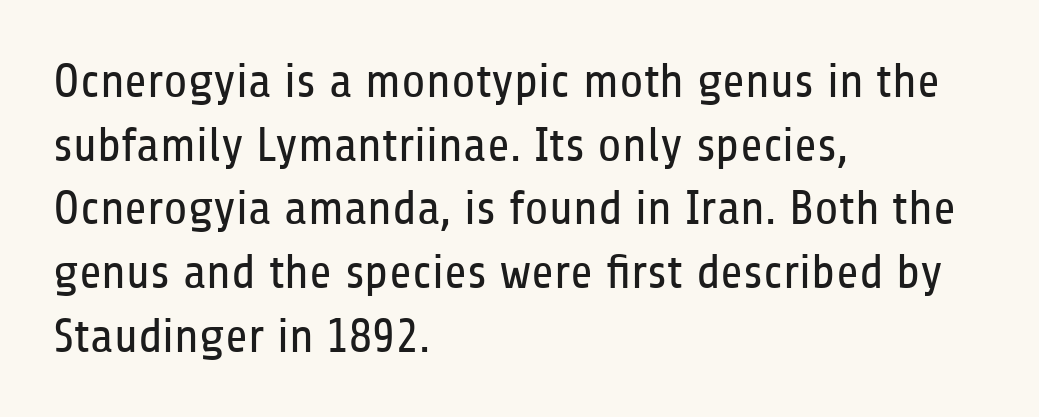
{"serif": "no", "italic": "no", "bold": "no", "weight": "regular", "width": "condensed", "stroke_contrast": "low", "x_height": "medium", "monospaced": "no", "underline": "no", "align": "left", "line_spacing": "normal", "line_spacing_ratio": 1.3, "letter_spacing": "normal", "letter_spacing_em": 0.0, "glyph_px": 49}
